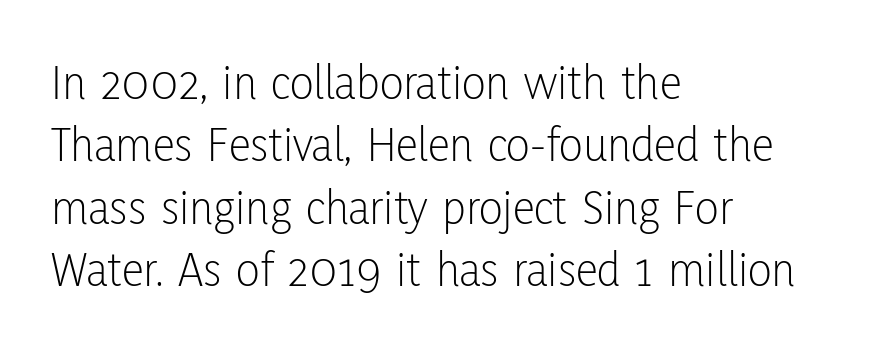
Q: Is the text bold? A: No.
Q: Is the text italic (slanted)? A: No, it is upright.
Q: Is the typeface a serif or a sans-serif typeface? A: Sans-serif.
Q: Is the text underlined? A: No.
Q: How is the paragraph aligned? A: Left-aligned.
Q: Is the spacing between letters normal or unusually wide? A: Normal.
Q: Is the spacing between lines tight, normal or loose? A: Normal.
Q: Width (condensed, normal, or wide)? A: Condensed.
Q: Stroke contrast? A: Low.
Q: x-height? A: Medium.
Q: Monospaced? A: No.
